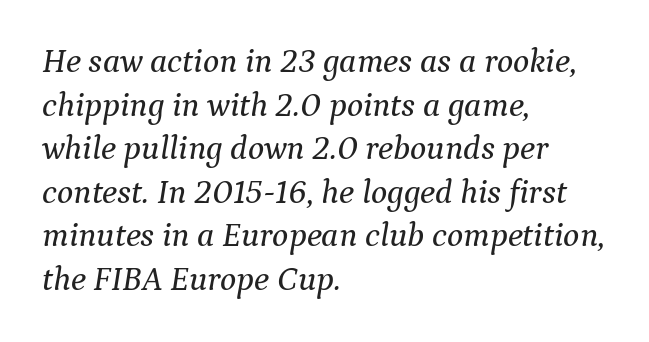
Q: Is the text italic (slanted)? A: Yes, it leans right by about 9 degrees.
Q: Is the typeface a serif or a sans-serif typeface? A: Serif.
Q: Is the text underlined? A: No.
Q: How is the paragraph aligned? A: Left-aligned.
Q: Is the spacing between letters normal or unusually wide? A: Normal.
Q: Is the spacing between lines tight, normal or loose? A: Normal.
Q: Width (condensed, normal, or wide)? A: Normal.
Q: Stroke contrast? A: Medium.
Q: x-height? A: Medium.
Q: Monospaced? A: No.
